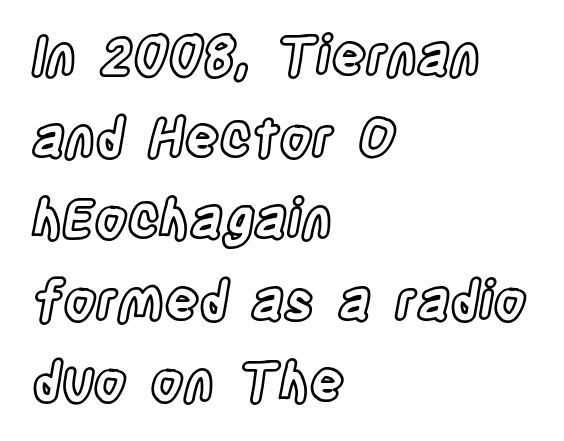
The image shows 53 px condensed type; set left-aligned, normal line spacing (1.54x), normal letter spacing, not underlined; a large x-height.
